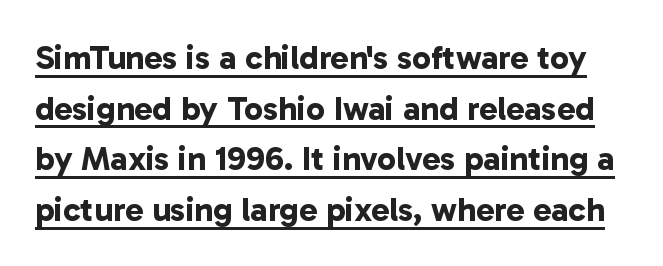
{"serif": "no", "bold": "yes", "weight": "bold", "width": "normal", "stroke_contrast": "low", "x_height": "medium", "monospaced": "no", "underline": "yes", "line_spacing": "normal", "line_spacing_ratio": 1.49, "letter_spacing": "normal", "letter_spacing_em": 0.0, "glyph_px": 34}
